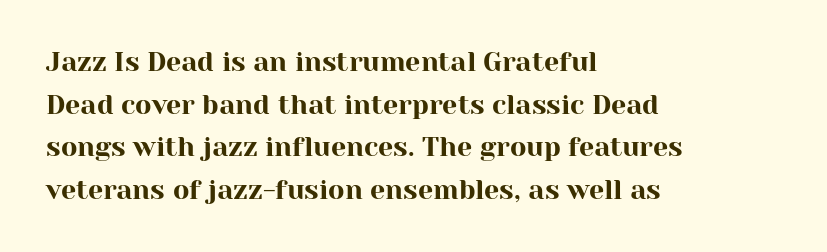
The image shows 27 px text type, upright; set left-aligned, normal line spacing (1.58x), normal letter spacing, not underlined.
